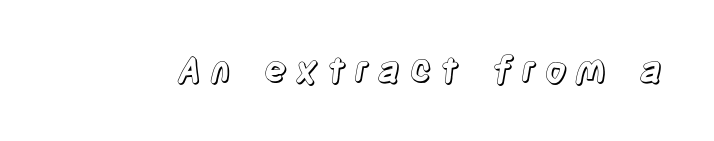
The image shows 35 px condensed type; set unusually wide letter spacing (+0.23 em), not underlined; a large x-height.
